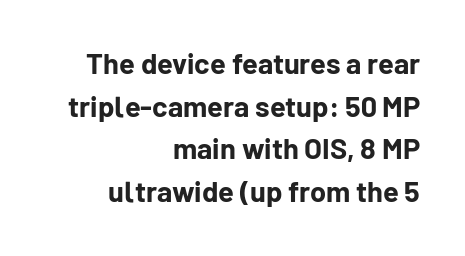
{"serif": "no", "italic": "no", "bold": "yes", "weight": "bold", "width": "normal", "stroke_contrast": "low", "x_height": "medium", "monospaced": "no", "underline": "no", "align": "right", "line_spacing": "normal", "line_spacing_ratio": 1.47, "letter_spacing": "normal", "letter_spacing_em": 0.0, "glyph_px": 29}
